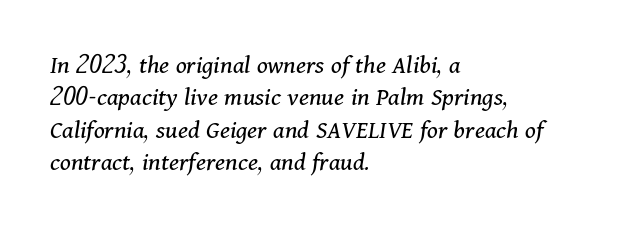
{"italic": "yes", "lean": "right", "slant_degrees": 11, "bold": "no", "underline": "no", "align": "left", "line_spacing_ratio": 1.2, "letter_spacing": "normal", "letter_spacing_em": 0.0, "glyph_px": 27}
